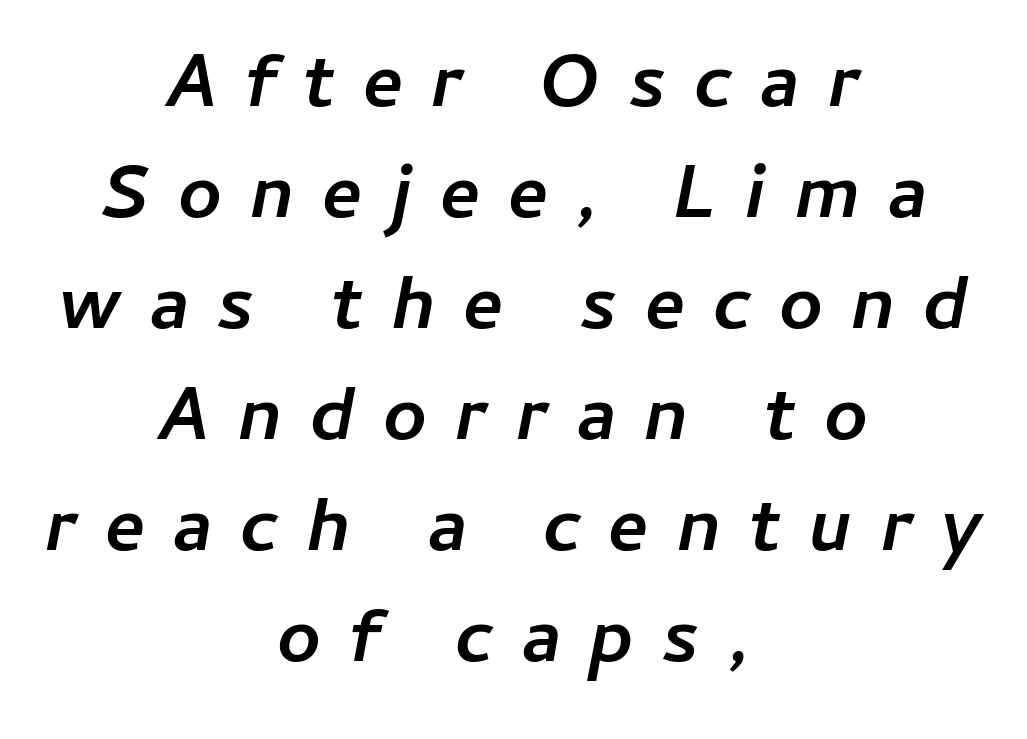
{"italic": "yes", "lean": "right", "slant_degrees": 11, "bold": "yes", "weight": "semibold", "width": "normal", "stroke_contrast": "low", "x_height": "medium", "monospaced": "no", "underline": "no", "align": "center", "line_spacing": "normal", "line_spacing_ratio": 1.46, "letter_spacing": "wide", "letter_spacing_em": 0.36, "glyph_px": 76}
